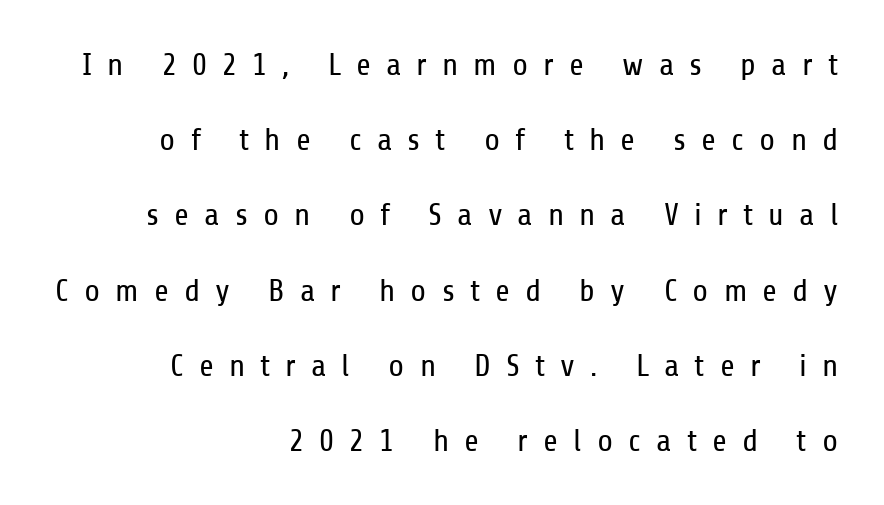
The image shows 32 px regular-weight, condensed sans-serif type, upright; set right-aligned, loose line spacing (2.35x), unusually wide letter spacing (+0.47 em), not underlined; low stroke contrast and a medium x-height.
